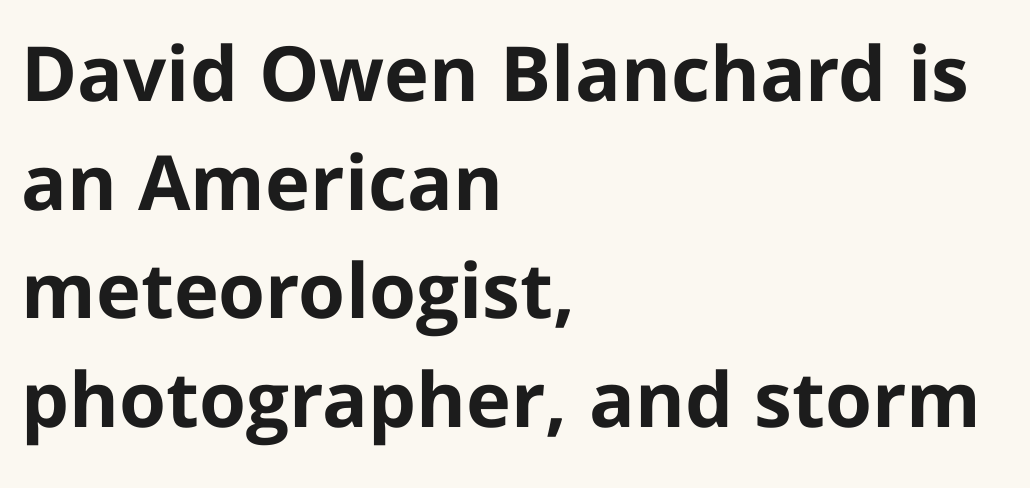
The image shows 76 px bold sans-serif type, upright; set left-aligned, normal line spacing (1.43x), normal letter spacing, not underlined; low stroke contrast and a medium x-height.
